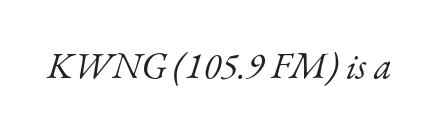
Q: Is the text bold? A: No.
Q: Is the text italic (slanted)? A: Yes, it leans right by about 17 degrees.
Q: Is the typeface a serif or a sans-serif typeface? A: Serif.
Q: Is the text underlined? A: No.
Q: Is the spacing between letters normal or unusually wide? A: Normal.
Q: Width (condensed, normal, or wide)? A: Normal.
Q: Stroke contrast? A: Low.
Q: x-height? A: Small.
Q: Monospaced? A: No.
